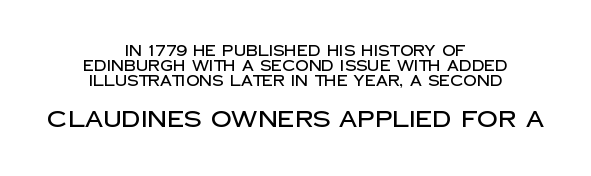
The image shows 23 px text type, upright; set centered, tight line spacing (0.99x), normal letter spacing, not underlined; the second (bottom) block is 1.53x larger.
